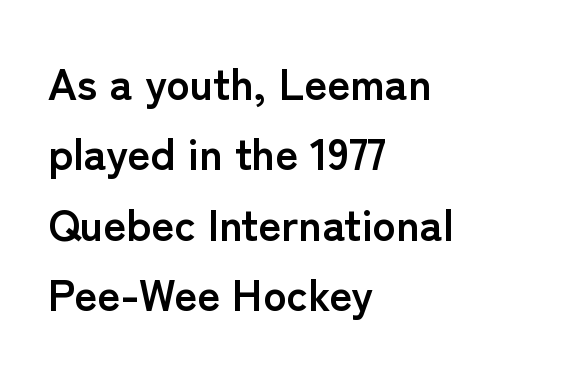
The image shows 44 px semibold sans-serif type, upright; set left-aligned, normal line spacing (1.6x), normal letter spacing, not underlined; low stroke contrast and a medium x-height.
